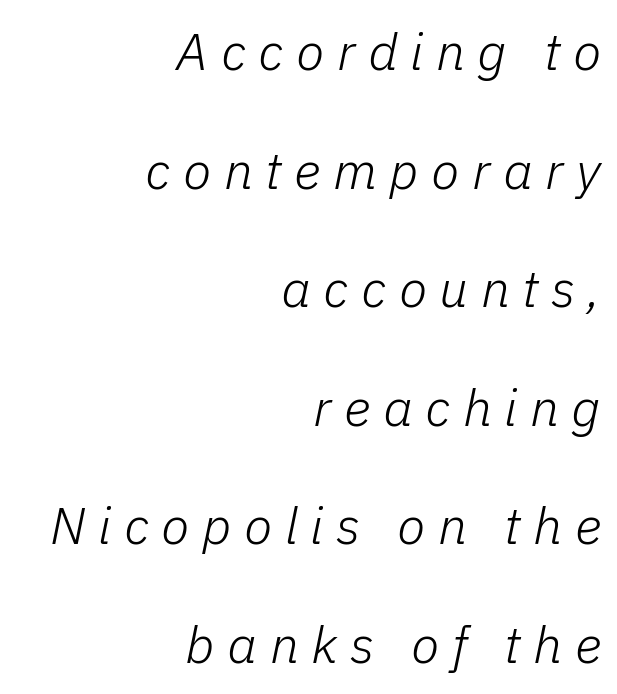
{"italic": "yes", "lean": "right", "slant_degrees": 11, "bold": "no", "weight": "light", "width": "normal", "stroke_contrast": "low", "x_height": "medium", "monospaced": "no", "underline": "no", "align": "right", "line_spacing": "loose", "line_spacing_ratio": 2.28, "letter_spacing": "wide", "letter_spacing_em": 0.24, "glyph_px": 52}
